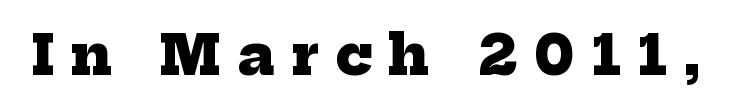
Q: Is the text bold? A: Yes.
Q: Is the typeface a serif or a sans-serif typeface? A: Serif.
Q: Is the text underlined? A: No.
Q: Is the spacing between letters normal or unusually wide? A: Unusually wide.
Q: Width (condensed, normal, or wide)? A: Normal.
Q: Stroke contrast? A: Low.
Q: x-height? A: Medium.
Q: Monospaced? A: No.
